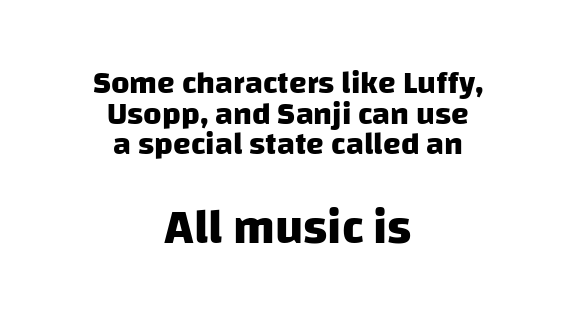
{"serif": "no", "bold": "yes", "weight": "heavy", "width": "normal", "stroke_contrast": "low", "x_height": "large", "monospaced": "no", "underline": "no", "align": "center", "line_spacing": "tight", "line_spacing_ratio": 0.96, "letter_spacing": "normal", "letter_spacing_em": 0.0, "larger_block": "second", "size_ratio": 1.5, "glyph_px": 48}
